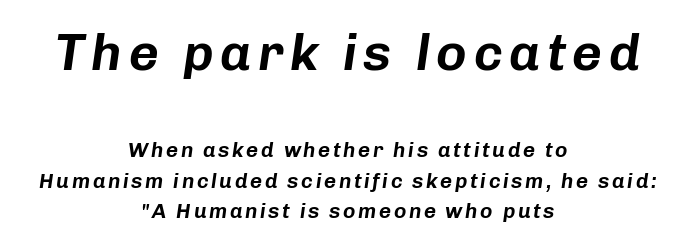
The image shows 52 px text type, italic (leaning right); set centered, normal line spacing (1.44x), not underlined; the first (top) block is 2.48x larger; low stroke contrast and a medium x-height.
